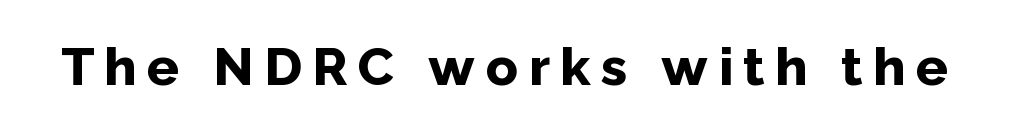
Q: Is the text bold? A: Yes.
Q: Is the text italic (slanted)? A: No, it is upright.
Q: Is the typeface a serif or a sans-serif typeface? A: Sans-serif.
Q: Is the text underlined? A: No.
Q: Is the spacing between letters normal or unusually wide? A: Unusually wide.
Q: Width (condensed, normal, or wide)? A: Normal.
Q: Stroke contrast? A: Low.
Q: x-height? A: Medium.
Q: Monospaced? A: No.
